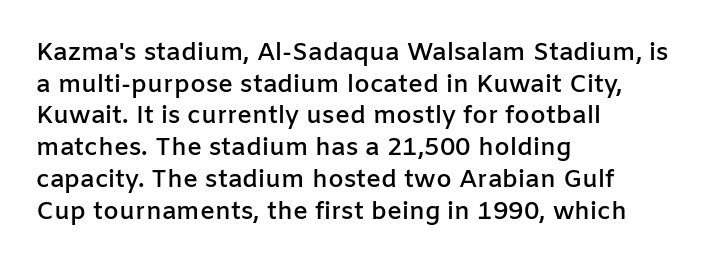
The image shows 25 px text type, upright; set left-aligned, normal line spacing (1.27x), normal letter spacing, not underlined.
